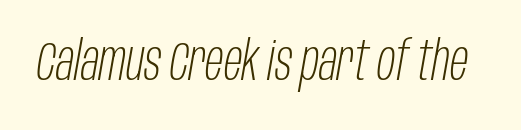
Q: Is the text bold? A: No.
Q: Is the text italic (slanted)? A: Yes, it leans right by about 10 degrees.
Q: Is the text underlined? A: No.
Q: Is the spacing between letters normal or unusually wide? A: Normal.
Q: Width (condensed, normal, or wide)? A: Condensed.
Q: Stroke contrast? A: Low.
Q: x-height? A: Large.
Q: Monospaced? A: No.
